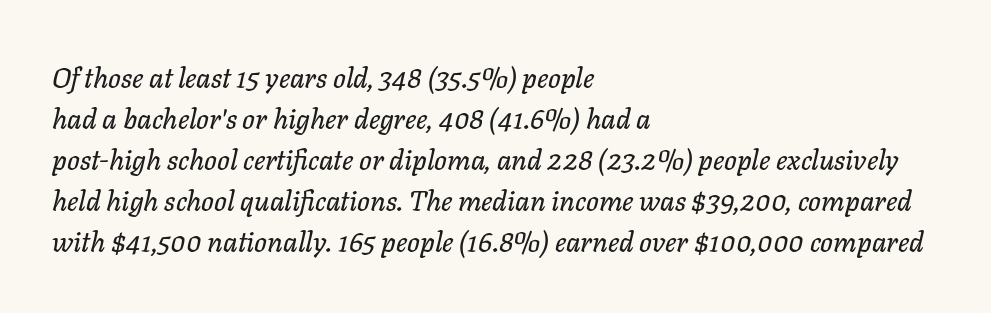
These lines were composed using italics. A classic flush-left, rag-right setting is used for this passage. The passage shown has conventional tracking throughout. Underlining? Definitely not there. The rendering uses natural spacing where letterforms have individual widths. The rows are spaced the way most documents space them.
